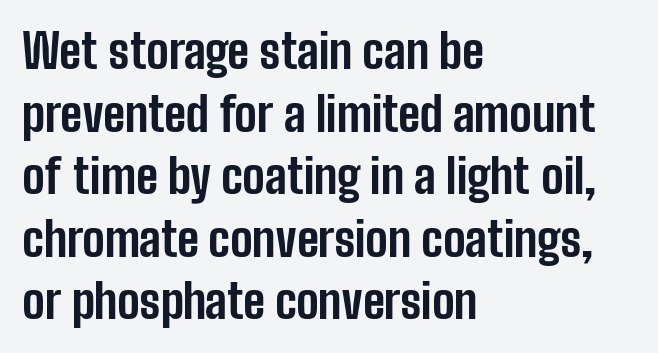
The image shows 47 px bold, condensed sans-serif type, upright; set left-aligned, normal line spacing (1.33x), normal letter spacing, not underlined; low stroke contrast and a medium x-height.
